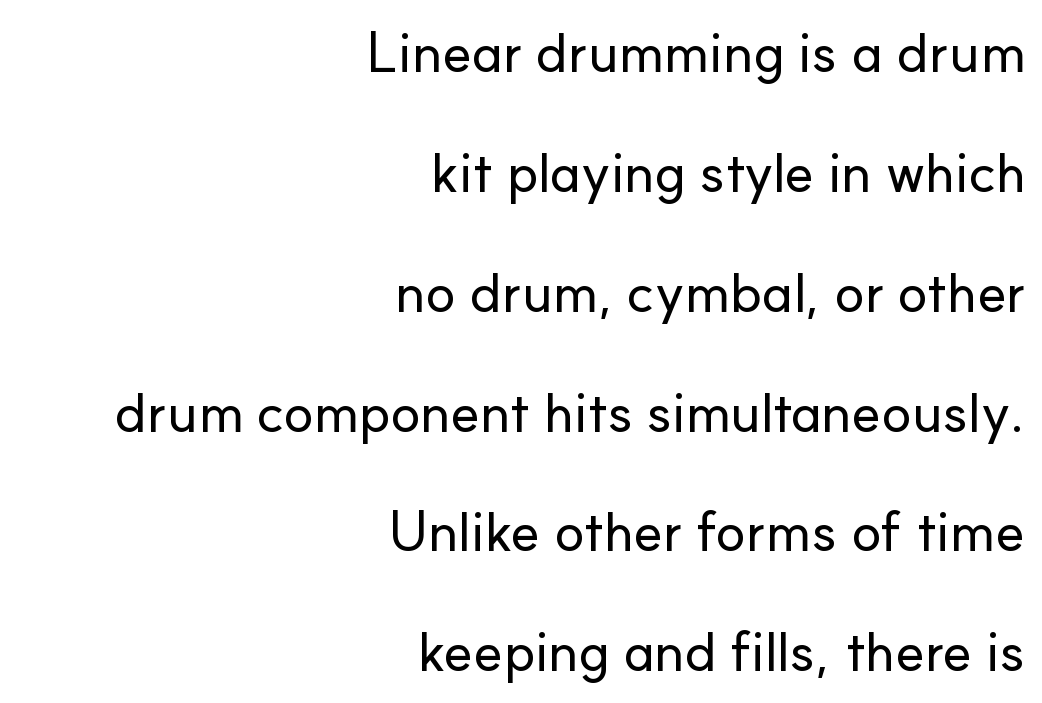
{"serif": "no", "italic": "no", "width": "normal", "stroke_contrast": "low", "x_height": "small", "monospaced": "no", "underline": "no", "align": "right", "line_spacing": "loose", "line_spacing_ratio": 2.14, "letter_spacing": "normal", "letter_spacing_em": 0.0, "glyph_px": 56}
